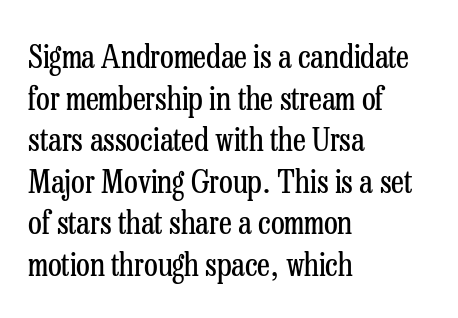
{"serif": "yes", "italic": "no", "bold": "no", "weight": "regular", "width": "condensed", "stroke_contrast": "low", "x_height": "medium", "monospaced": "no", "underline": "no", "align": "left", "line_spacing": "normal", "line_spacing_ratio": 1.3, "letter_spacing": "normal", "letter_spacing_em": 0.0, "glyph_px": 32}
